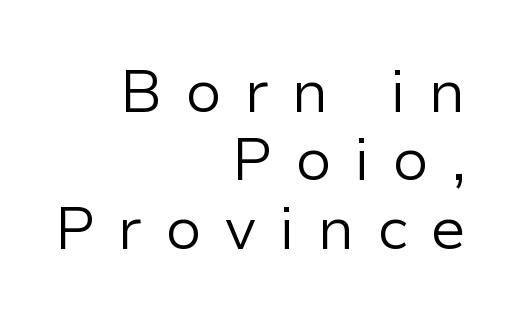
The image shows 60 px regular-weight sans-serif type, upright; set right-aligned, tight line spacing (1.14x), unusually wide letter spacing (+0.37 em), not underlined; low stroke contrast and a medium x-height.
